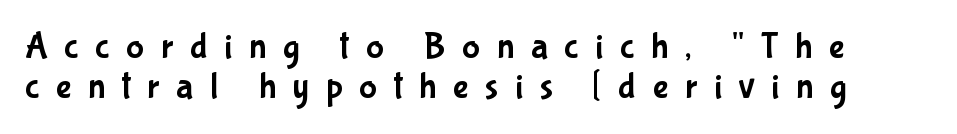
{"serif": "no", "italic": "no", "width": "condensed", "stroke_contrast": "low", "x_height": "medium", "monospaced": "no", "underline": "no", "line_spacing": "tight", "line_spacing_ratio": 1.08, "letter_spacing": "wide", "letter_spacing_em": 0.45, "glyph_px": 37}
